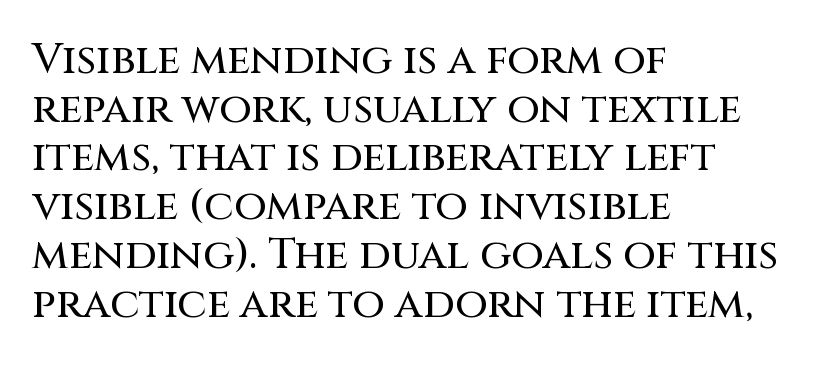
Q: Is the text italic (slanted)? A: No, it is upright.
Q: Is the typeface a serif or a sans-serif typeface? A: Sans-serif.
Q: Is the text underlined? A: No.
Q: How is the paragraph aligned? A: Left-aligned.
Q: Is the spacing between letters normal or unusually wide? A: Normal.
Q: Width (condensed, normal, or wide)? A: Normal.
Q: Stroke contrast? A: Medium.
Q: x-height? A: Large.
Q: Monospaced? A: No.
